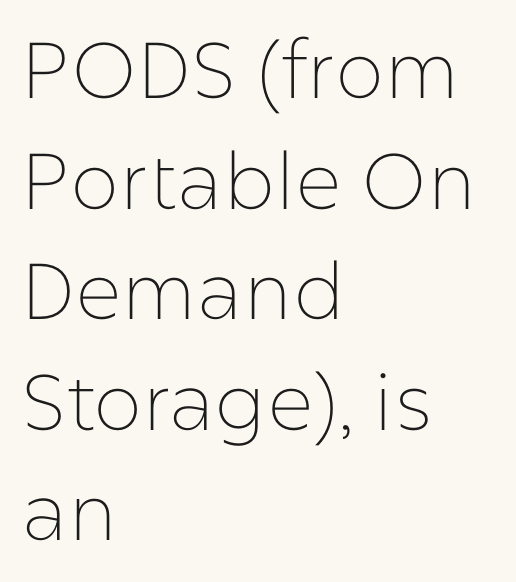
Q: Is the text bold? A: No.
Q: Is the text italic (slanted)? A: No, it is upright.
Q: Is the typeface a serif or a sans-serif typeface? A: Sans-serif.
Q: Is the text underlined? A: No.
Q: How is the paragraph aligned? A: Left-aligned.
Q: Is the spacing between letters normal or unusually wide? A: Normal.
Q: Is the spacing between lines tight, normal or loose? A: Normal.
Q: Width (condensed, normal, or wide)? A: Normal.
Q: Stroke contrast? A: Low.
Q: x-height? A: Medium.
Q: Monospaced? A: No.
